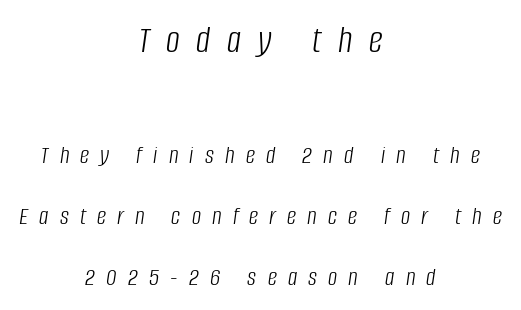
Is this a fixed-width face? No — the glyphs have proportional, varying widths. Beneath every word, the page is bare. This sample uses expanded letter spacing, leaving extra air between glyphs. This sample uses an oblique cut, with every glyph tilted off the vertical. Successive baselines arrive slowly, with a big drop between each. Typesetter's note — upper block bumped up in size, lower block left smaller.
